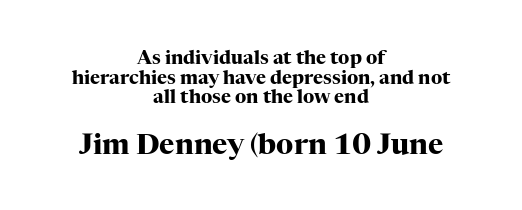
Q: Is the text bold? A: Yes.
Q: Is the text italic (slanted)? A: No, it is upright.
Q: Is the typeface a serif or a sans-serif typeface? A: Serif.
Q: Is the text underlined? A: No.
Q: How is the paragraph aligned? A: Centered.
Q: Is the spacing between letters normal or unusually wide? A: Normal.
Q: Is the spacing between lines tight, normal or loose? A: Tight.
Q: Which block of text is set in a larger size, the first (top) or the second (bottom)? A: The second (bottom) one.
Q: Width (condensed, normal, or wide)? A: Normal.
Q: Stroke contrast? A: High.
Q: x-height? A: Medium.
Q: Monospaced? A: No.
